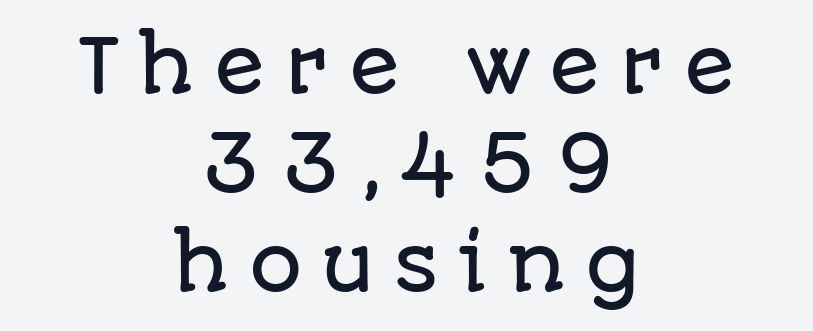
Q: Is the text italic (slanted)? A: No, it is upright.
Q: Is the typeface a serif or a sans-serif typeface? A: Sans-serif.
Q: Is the text underlined? A: No.
Q: How is the paragraph aligned? A: Centered.
Q: Is the spacing between letters normal or unusually wide? A: Unusually wide.
Q: Is the spacing between lines tight, normal or loose? A: Normal.
Q: Width (condensed, normal, or wide)? A: Normal.
Q: Stroke contrast? A: Low.
Q: x-height? A: Large.
Q: Monospaced? A: No.
